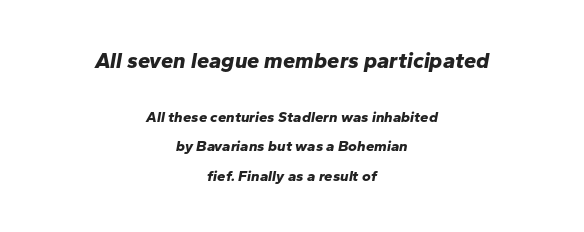
The image shows 22 px bold type, italic (leaning right); set centered, loose line spacing (1.96x), normal letter spacing, not underlined; the first (top) block is 1.47x larger.
